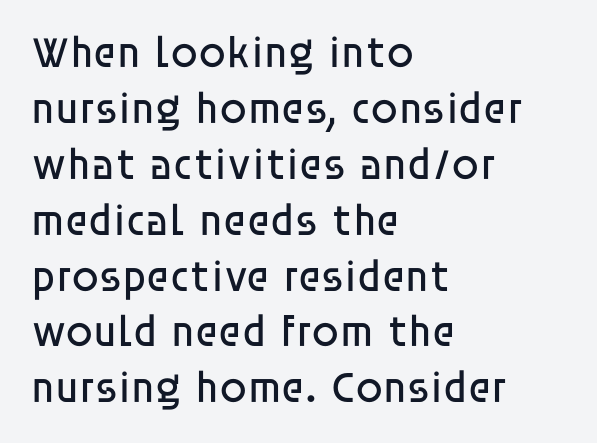
{"serif": "no", "italic": "no", "bold": "no", "weight": "regular", "width": "normal", "stroke_contrast": "low", "x_height": "large", "monospaced": "no", "underline": "no", "align": "left", "line_spacing": "normal", "line_spacing_ratio": 1.27, "letter_spacing": "normal", "letter_spacing_em": 0.0, "glyph_px": 44}
